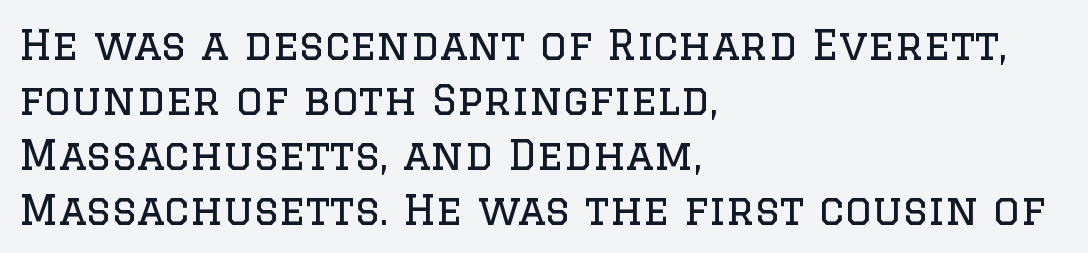
{"serif": "yes", "italic": "no", "bold": "no", "weight": "regular", "width": "normal", "stroke_contrast": "low", "x_height": "large", "monospaced": "no", "underline": "no", "align": "left", "line_spacing": "normal", "line_spacing_ratio": 1.31, "letter_spacing": "normal", "letter_spacing_em": 0.0, "glyph_px": 42}
